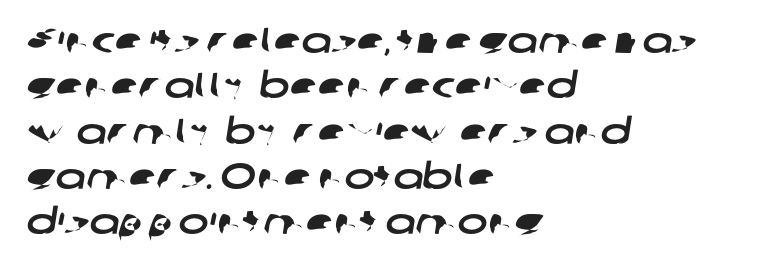
Q: Is the typeface a serif or a sans-serif typeface? A: Sans-serif.
Q: Is the text underlined? A: No.
Q: How is the paragraph aligned? A: Left-aligned.
Q: Is the spacing between letters normal or unusually wide? A: Normal.
Q: Is the spacing between lines tight, normal or loose? A: Normal.
Q: Width (condensed, normal, or wide)? A: Wide.
Q: Stroke contrast? A: Low.
Q: x-height? A: Medium.
Q: Monospaced? A: No.
